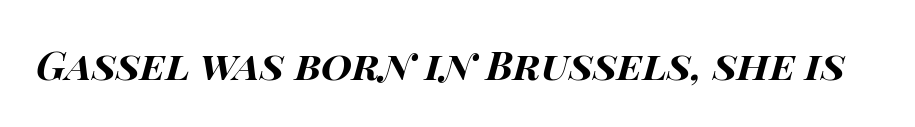
{"italic": "yes", "lean": "right", "slant_degrees": 15, "bold": "yes", "weight": "bold", "width": "wide", "stroke_contrast": "high", "x_height": "large", "monospaced": "no", "underline": "no", "letter_spacing": "normal", "letter_spacing_em": 0.0, "glyph_px": 40}
